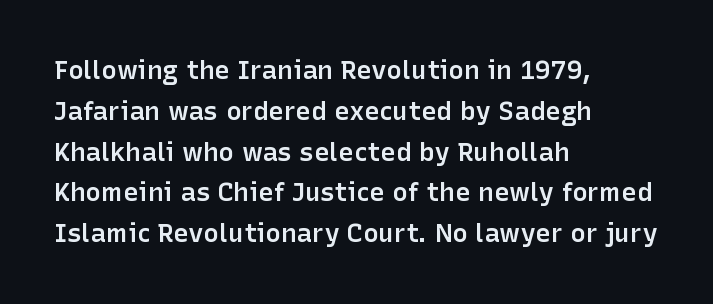
Q: Is the text bold? A: Semi-bold.
Q: Is the text italic (slanted)? A: No, it is upright.
Q: Is the text underlined? A: No.
Q: How is the paragraph aligned? A: Left-aligned.
Q: Is the spacing between letters normal or unusually wide? A: Normal.
Q: Is the spacing between lines tight, normal or loose? A: Normal.
